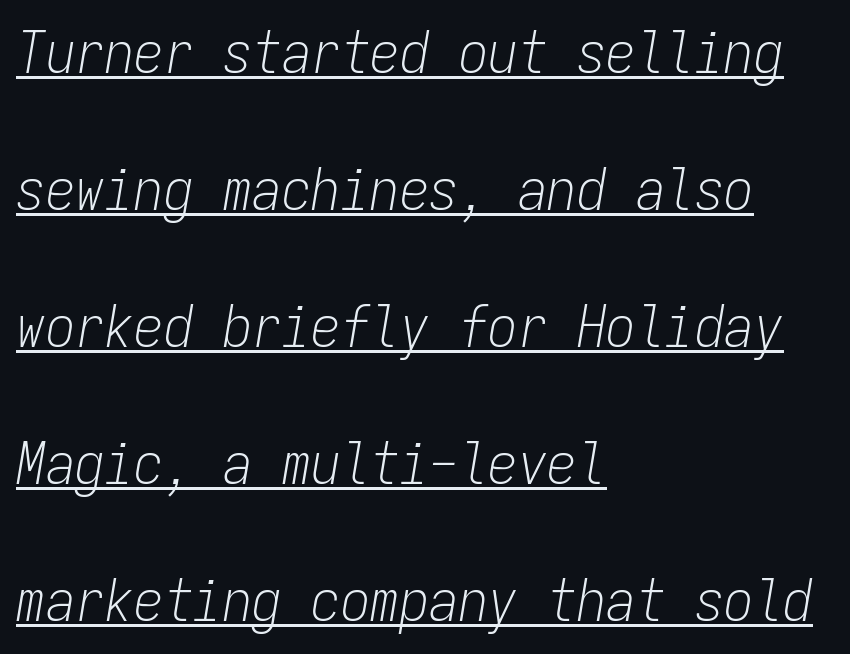
Q: Is the text bold? A: No.
Q: Is the text italic (slanted)? A: Yes, it leans right by about 9 degrees.
Q: Is the text underlined? A: Yes.
Q: How is the paragraph aligned? A: Left-aligned.
Q: Is the spacing between letters normal or unusually wide? A: Normal.
Q: Is the spacing between lines tight, normal or loose? A: Loose.
Q: Width (condensed, normal, or wide)? A: Condensed.
Q: Stroke contrast? A: Low.
Q: x-height? A: Medium.
Q: Monospaced? A: Yes.
